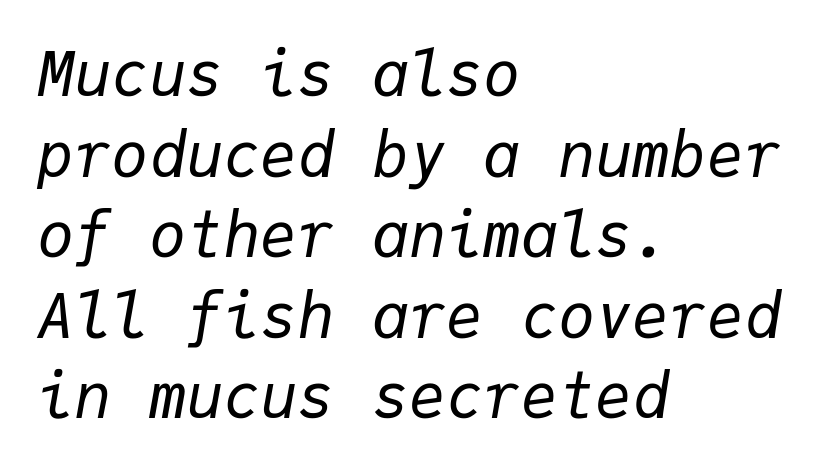
The image shows 62 px regular-weight type, italic (leaning right), monospaced; set left-aligned, normal line spacing (1.3x), normal letter spacing, not underlined; low stroke contrast and a medium x-height.
